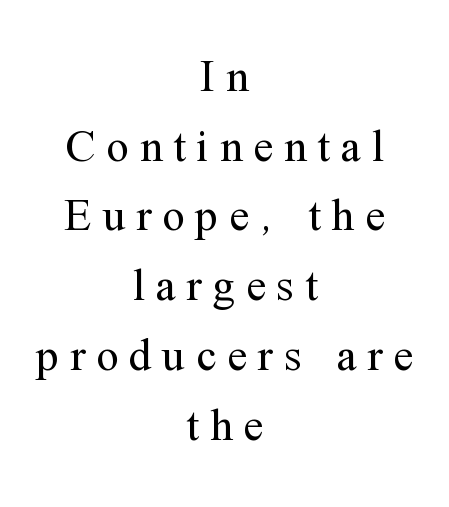
These lines are rendered in a variable-pitch font. Does the lettering tilt? It doesn't — this is upright. Stems here are at most as thick as an everyday book face. This sample is center-justified, so both line endings float freely. The string is rendered with underlining switched off.
